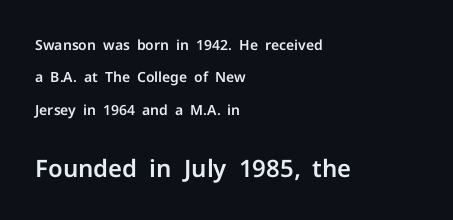
Layout note: lines flush left. Glyph-to-glyph distance matches everyday printed text. Bigger letters appear in the bottom chunk; the top chunk is reduced. Check under the words: just untouched page. The specimen reads as upright at a glance.
